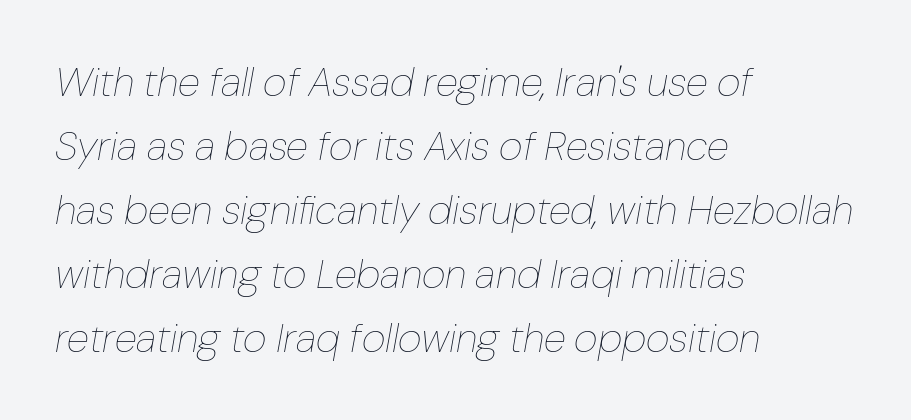
{"italic": "yes", "lean": "right", "slant_degrees": 10, "bold": "no", "weight": "thin", "width": "normal", "stroke_contrast": "low", "x_height": "medium", "monospaced": "no", "underline": "no", "align": "left", "line_spacing": "normal", "line_spacing_ratio": 1.56, "letter_spacing": "normal", "letter_spacing_em": 0.0, "glyph_px": 41}
